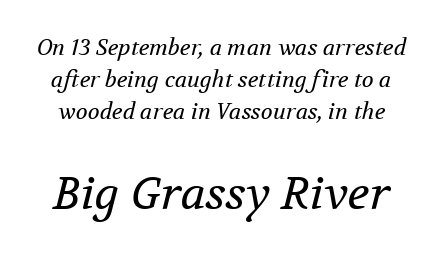
Q: Is the text bold? A: No.
Q: Is the text italic (slanted)? A: Yes, it leans right by about 12 degrees.
Q: Is the typeface a serif or a sans-serif typeface? A: Serif.
Q: Is the text underlined? A: No.
Q: Is the spacing between letters normal or unusually wide? A: Normal.
Q: Is the spacing between lines tight, normal or loose? A: Normal.
Q: Which block of text is set in a larger size, the first (top) or the second (bottom)? A: The second (bottom) one.
Q: Width (condensed, normal, or wide)? A: Normal.
Q: Stroke contrast? A: Medium.
Q: x-height? A: Medium.
Q: Monospaced? A: No.
